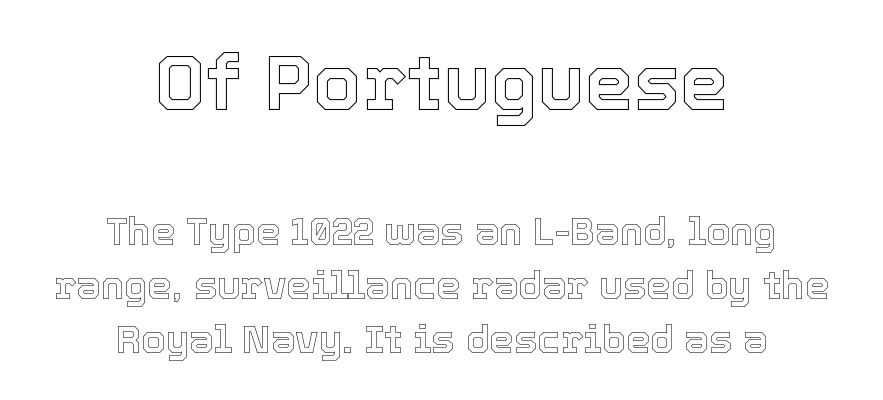
Leftover space on each line is divided equally before and after the words. The face used here is rendered with its standard letterfit. This sample keeps an unexceptional amount of space between lines. Block one is the big one; block two sits smaller underneath. When letters stand straight like this, we call the style roman or upright. Spacing verdict: proportional, widths tailored to each character.
